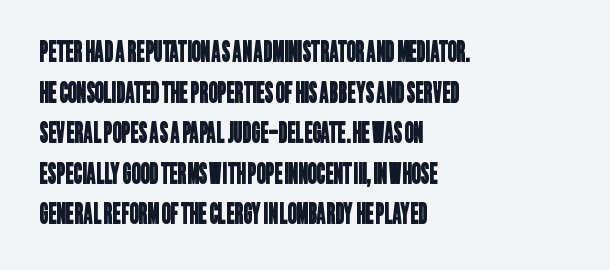
The image shows 28 px condensed sans-serif type; set left-aligned, normal line spacing (1.45x), normal letter spacing, not underlined; low stroke contrast and a large x-height.
